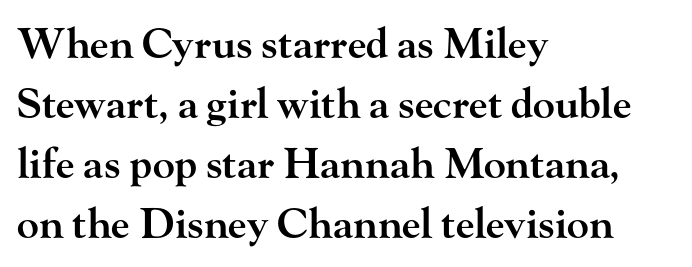
Each glyph is drawn with semibold strokes, heavier than normal yet not fully bold. Characters follow at the spacing the type designer built in. This sample has the flowing, uneven cadence of proportional lettering. The baseline area is clear.
